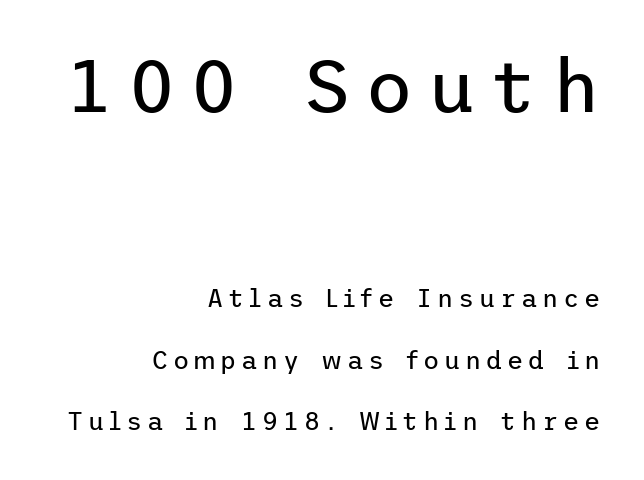
Q: Is the text bold? A: No.
Q: Is the text italic (slanted)? A: No, it is upright.
Q: Is the typeface a serif or a sans-serif typeface? A: Sans-serif.
Q: Is the text underlined? A: No.
Q: How is the paragraph aligned? A: Right-aligned.
Q: Is the spacing between lines tight, normal or loose? A: Loose.
Q: Which block of text is set in a larger size, the first (top) or the second (bottom)? A: The first (top) one.
Q: Width (condensed, normal, or wide)? A: Normal.
Q: Stroke contrast? A: Low.
Q: x-height? A: Medium.
